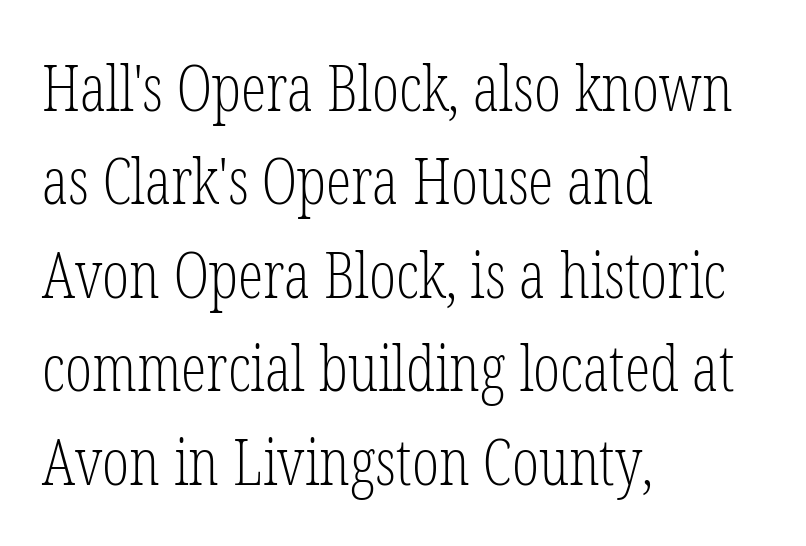
This sample uses a serif face. The rows are spaced the way most documents space them. A typesetter would call this proportional, since set widths differ per character. Glyph-to-glyph distance matches everyday printed text.
